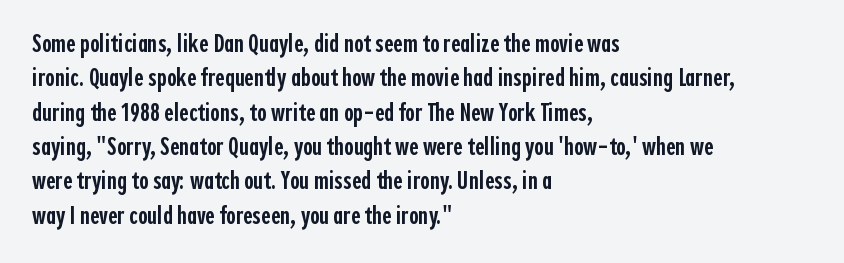
The image shows 26 px text type, upright; set left-aligned, normal line spacing (1.32x), normal letter spacing, not underlined.
